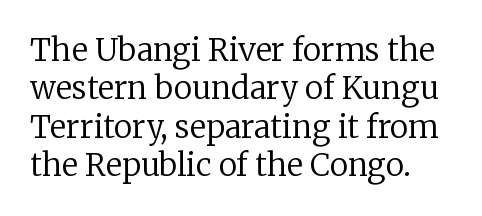
{"serif": "yes", "italic": "no", "bold": "no", "weight": "regular", "width": "normal", "stroke_contrast": "low", "x_height": "medium", "monospaced": "no", "underline": "no", "line_spacing_ratio": 1.24, "letter_spacing": "normal", "letter_spacing_em": 0.0, "glyph_px": 31}
